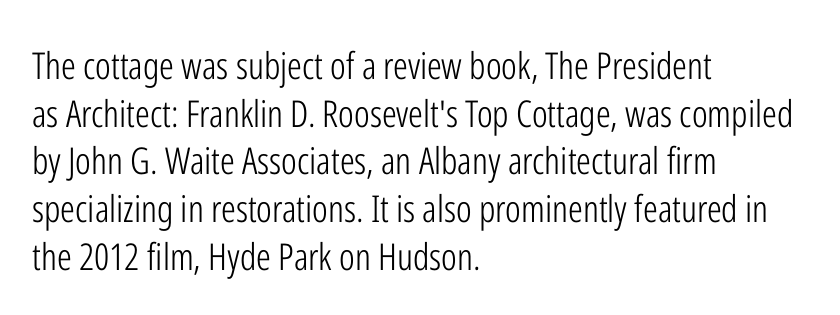
The image shows 37 px light, condensed sans-serif type, upright; set left-aligned, normal line spacing (1.29x), normal letter spacing, not underlined; low stroke contrast and a medium x-height.
